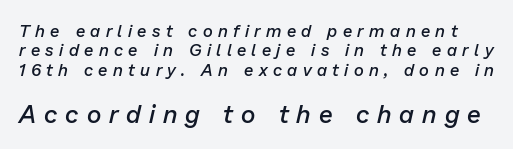
The image shows 25 px text type, italic (leaning right); set tight line spacing (1.14x), unusually wide letter spacing (+0.32 em), not underlined; the second (bottom) block is 1.47x larger.
